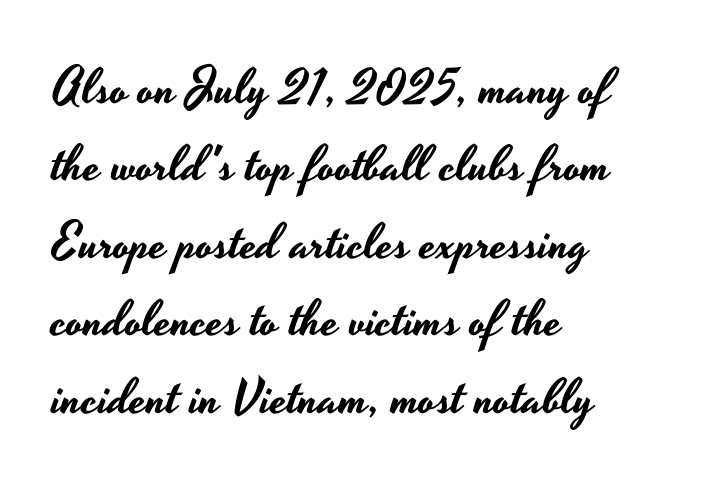
{"serif": "no", "width": "wide", "stroke_contrast": "low", "x_height": "small", "monospaced": "no", "underline": "no", "align": "left", "line_spacing": "normal", "line_spacing_ratio": 1.55, "letter_spacing": "normal", "letter_spacing_em": 0.0, "glyph_px": 50}
